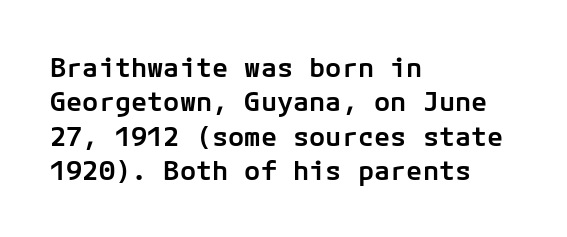
{"italic": "no", "bold": "semi", "underline": "no", "align": "left", "line_spacing": "normal", "line_spacing_ratio": 1.27, "letter_spacing": "normal", "letter_spacing_em": 0.0, "glyph_px": 27}
